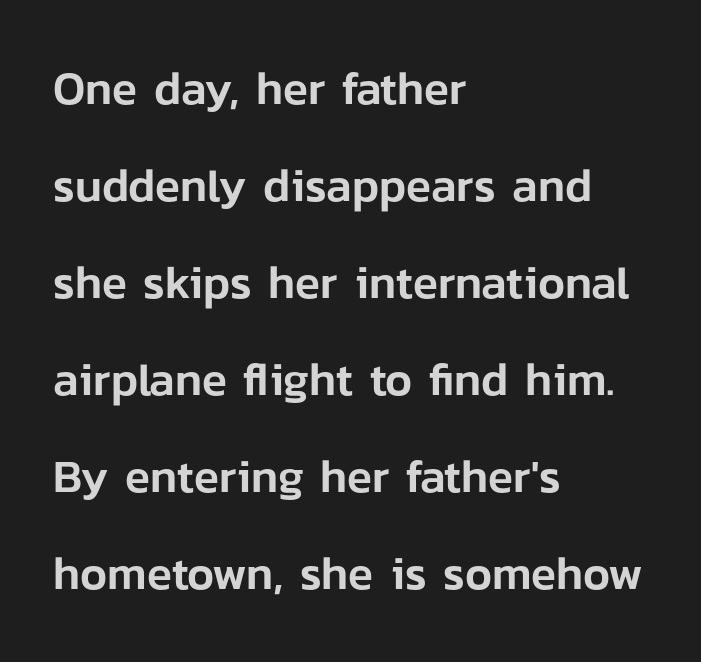
Q: Is the text italic (slanted)? A: No, it is upright.
Q: Is the typeface a serif or a sans-serif typeface? A: Sans-serif.
Q: Is the text underlined? A: No.
Q: How is the paragraph aligned? A: Left-aligned.
Q: Is the spacing between letters normal or unusually wide? A: Normal.
Q: Is the spacing between lines tight, normal or loose? A: Loose.
Q: Width (condensed, normal, or wide)? A: Normal.
Q: Stroke contrast? A: Low.
Q: x-height? A: Medium.
Q: Monospaced? A: No.
